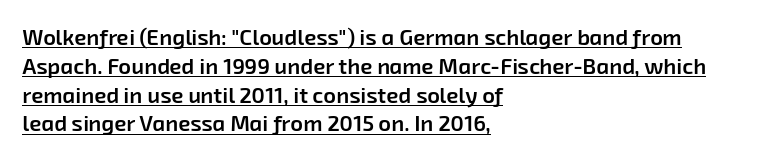
{"bold": "semi", "underline": "yes", "align": "left", "line_spacing": "normal", "line_spacing_ratio": 1.31, "letter_spacing": "normal", "letter_spacing_em": 0.0, "glyph_px": 22}
